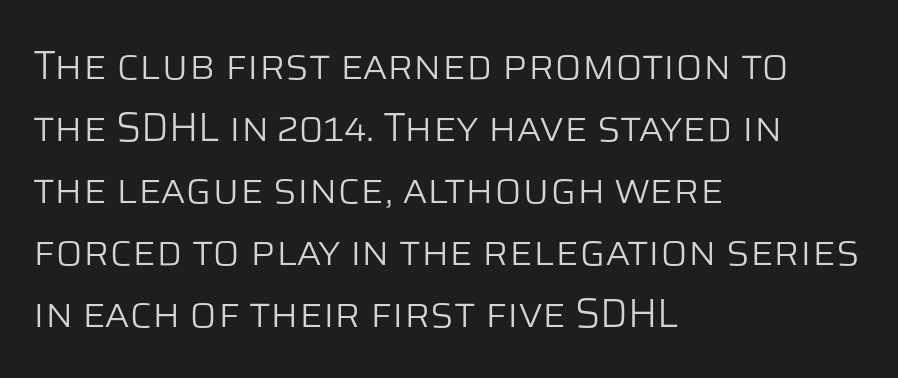
Q: Is the text bold? A: No.
Q: Is the text italic (slanted)? A: No, it is upright.
Q: Is the typeface a serif or a sans-serif typeface? A: Sans-serif.
Q: Is the text underlined? A: No.
Q: How is the paragraph aligned? A: Left-aligned.
Q: Is the spacing between letters normal or unusually wide? A: Normal.
Q: Is the spacing between lines tight, normal or loose? A: Normal.
Q: Width (condensed, normal, or wide)? A: Normal.
Q: Stroke contrast? A: Low.
Q: x-height? A: Large.
Q: Monospaced? A: No.
